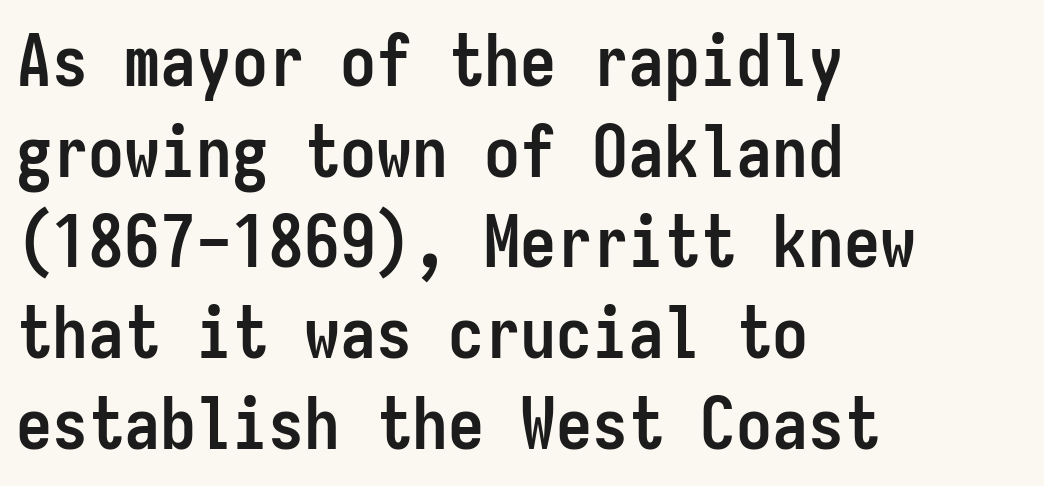
{"serif": "no", "italic": "no", "bold": "yes", "weight": "semibold", "width": "condensed", "stroke_contrast": "low", "x_height": "medium", "monospaced": "yes", "underline": "no", "align": "left", "line_spacing": "normal", "line_spacing_ratio": 1.26, "letter_spacing": "normal", "letter_spacing_em": 0.0, "glyph_px": 72}
